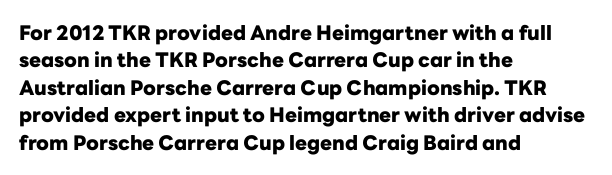
The image shows 20 px bold type, upright; set left-aligned, normal line spacing (1.37x), normal letter spacing, not underlined.
